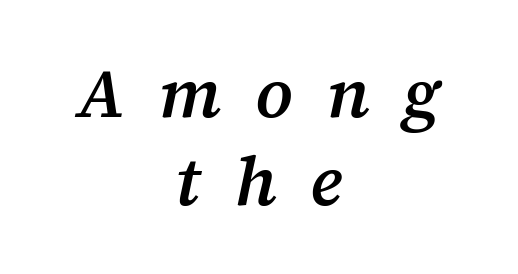
The image shows 69 px semibold serif type, italic (leaning right); set centered, normal line spacing (1.27x), unusually wide letter spacing (+0.49 em), not underlined; medium stroke contrast and a medium x-height.
